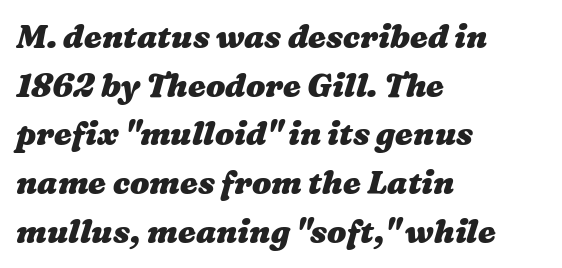
The image shows 32 px heavy, wide type; set left-aligned, normal line spacing (1.52x), normal letter spacing, not underlined; medium stroke contrast and a medium x-height.
